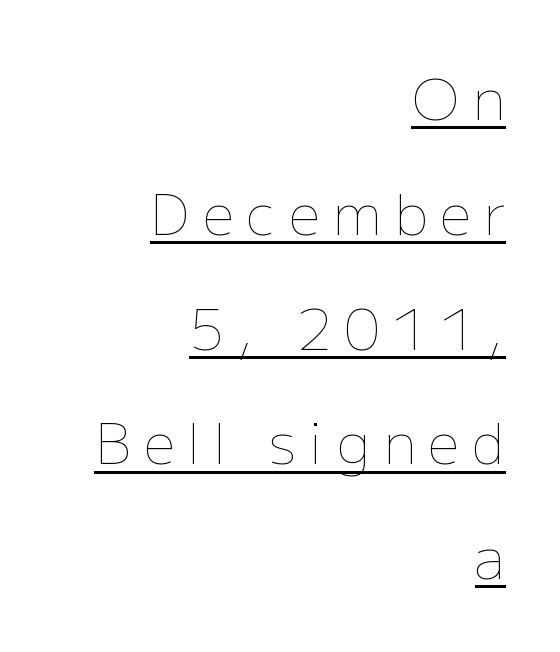
Compared with typical body copy, the letter spacing here is much looser. One-word summary of the alignment: right. The letters look calm and open, with moderate or lighter stems. Each line of the rendering has a horizontal stroke beneath the glyphs. When letters stand straight like this, we call the style roman or upright.
